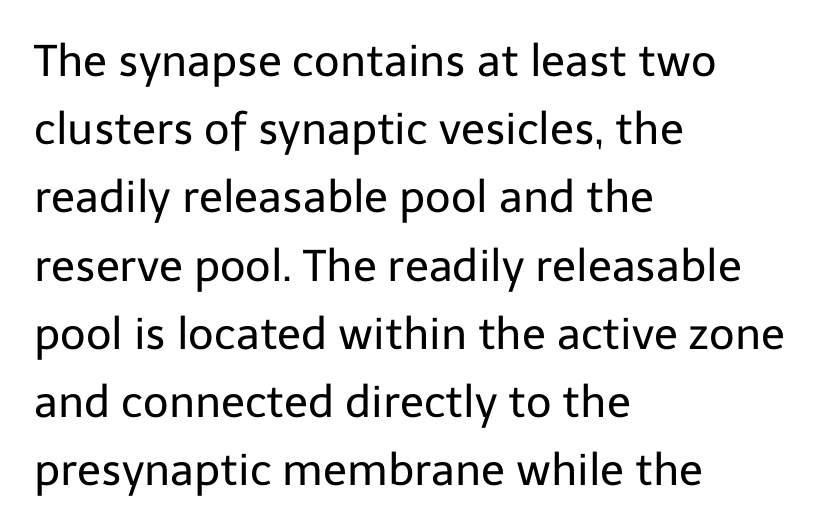
The image shows 44 px regular-weight sans-serif type, upright; set left-aligned, normal line spacing (1.55x), normal letter spacing, not underlined; low stroke contrast and a medium x-height.
